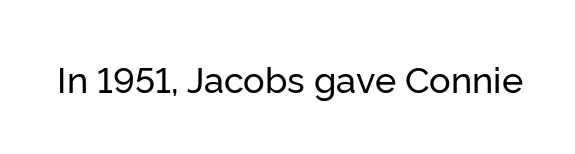
{"serif": "no", "italic": "no", "width": "normal", "stroke_contrast": "low", "x_height": "medium", "monospaced": "no", "underline": "no", "letter_spacing": "normal", "letter_spacing_em": 0.0, "glyph_px": 36}
